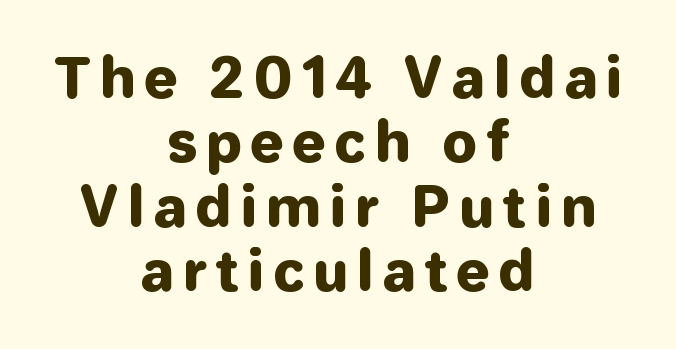
Q: Is the text italic (slanted)? A: No, it is upright.
Q: Is the typeface a serif or a sans-serif typeface? A: Sans-serif.
Q: Is the text underlined? A: No.
Q: How is the paragraph aligned? A: Centered.
Q: Width (condensed, normal, or wide)? A: Normal.
Q: Stroke contrast? A: Low.
Q: x-height? A: Medium.
Q: Monospaced? A: No.
